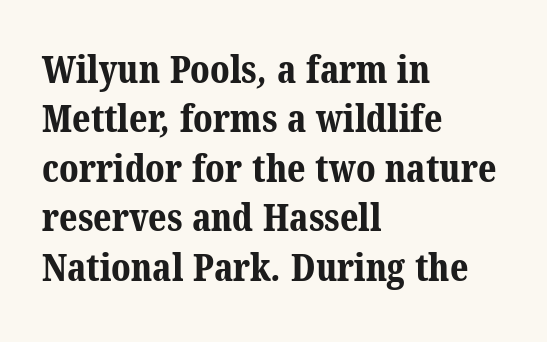
Q: Is the text bold? A: Yes.
Q: Is the typeface a serif or a sans-serif typeface? A: Serif.
Q: Is the text underlined? A: No.
Q: How is the paragraph aligned? A: Left-aligned.
Q: Is the spacing between letters normal or unusually wide? A: Normal.
Q: Is the spacing between lines tight, normal or loose? A: Normal.
Q: Width (condensed, normal, or wide)? A: Normal.
Q: Stroke contrast? A: Medium.
Q: x-height? A: Medium.
Q: Monospaced? A: No.
